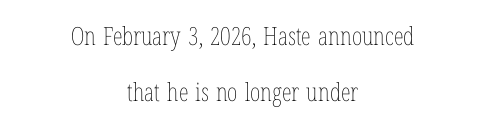
The image shows 25 px text type, upright; set centered, loose line spacing (2.23x), normal letter spacing, not underlined.
